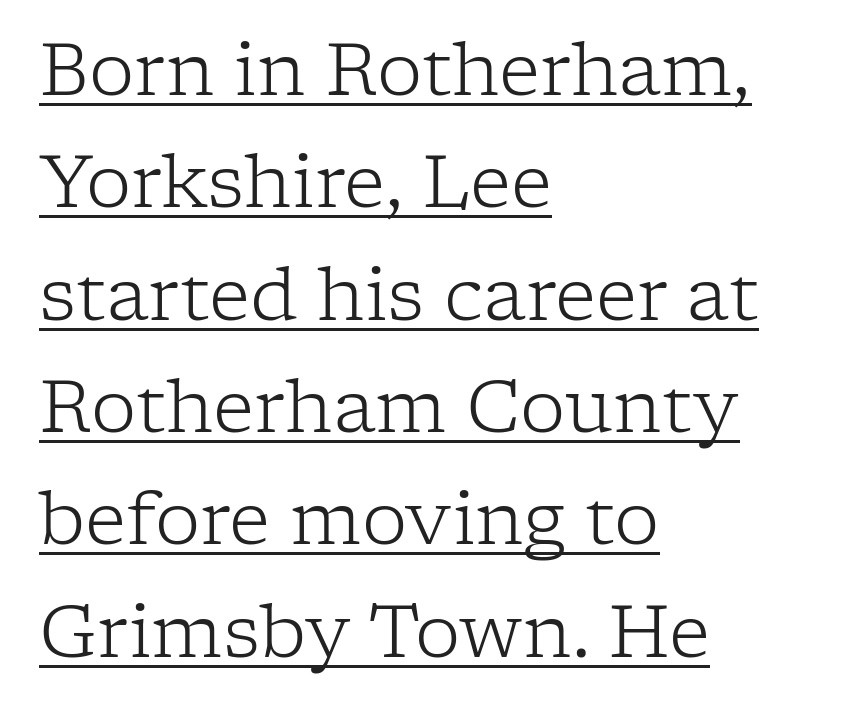
Q: Is the text bold? A: No.
Q: Is the text italic (slanted)? A: No, it is upright.
Q: Is the typeface a serif or a sans-serif typeface? A: Serif.
Q: Is the text underlined? A: Yes.
Q: How is the paragraph aligned? A: Left-aligned.
Q: Is the spacing between letters normal or unusually wide? A: Normal.
Q: Is the spacing between lines tight, normal or loose? A: Normal.
Q: Width (condensed, normal, or wide)? A: Normal.
Q: Stroke contrast? A: Low.
Q: x-height? A: Medium.
Q: Monospaced? A: No.
